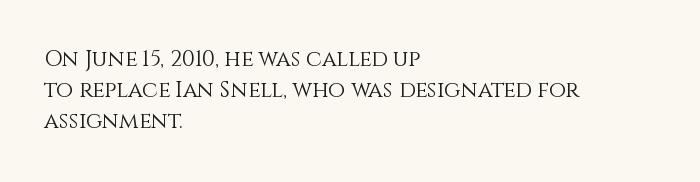
{"italic": "no", "bold": "no", "underline": "no", "align": "left", "line_spacing": "normal", "line_spacing_ratio": 1.42, "letter_spacing": "normal", "letter_spacing_em": 0.0, "glyph_px": 22}
